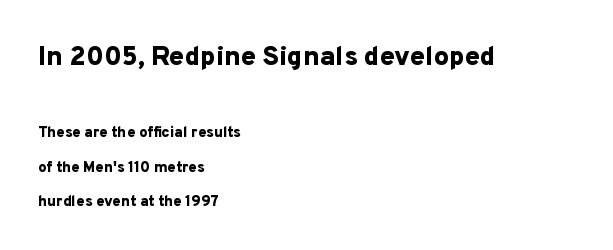
Which of the two is more prominent by size? The first, at the top. Alignment: flush left. A dark, heavy texture on the line: the type is bold. Italic? Not at all — the glyphs are vertical.
